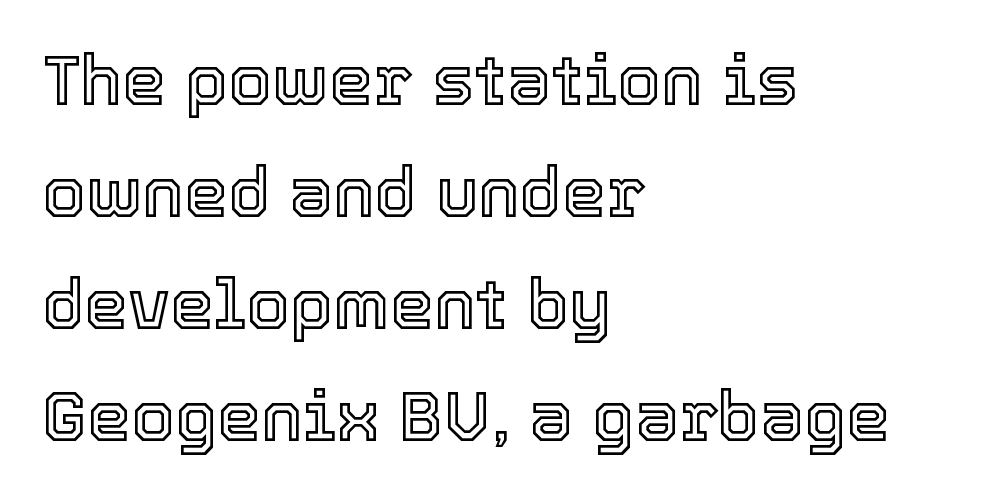
Nothing unusual about the tracking: characters are spaced as the font intends. Each line starts at the same left margin while the right side varies. Baseline-to-baseline distance is the conventional proportion of letter height. The face used here is proportionally spaced, like ordinary book or web type. Only glyphs here, with clear space below each row.
